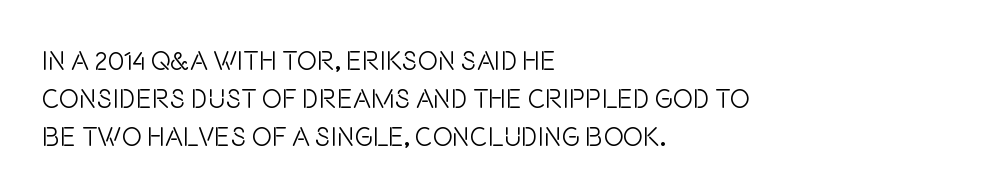
The image shows 27 px text type, upright; set left-aligned, normal line spacing (1.4x), normal letter spacing, not underlined.
